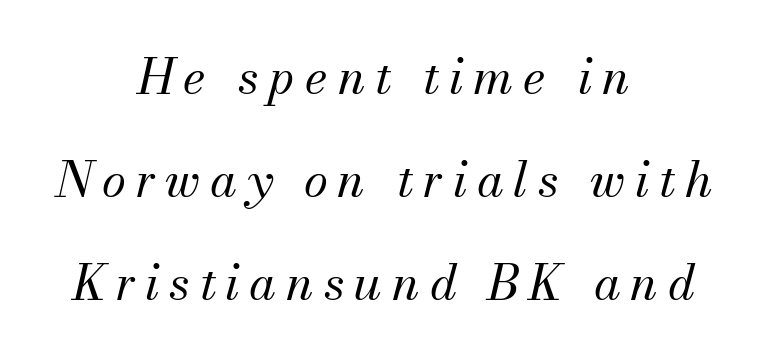
{"serif": "yes", "italic": "yes", "lean": "right", "slant_degrees": 13, "bold": "no", "weight": "regular", "width": "normal", "stroke_contrast": "medium", "x_height": "small", "monospaced": "no", "underline": "no", "align": "center", "line_spacing": "loose", "line_spacing_ratio": 2.1, "letter_spacing": "wide", "letter_spacing_em": 0.2, "glyph_px": 49}
